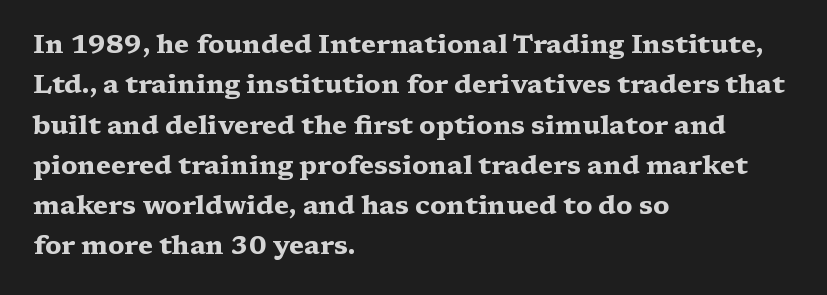
{"italic": "no", "bold": "yes", "underline": "no", "align": "left", "line_spacing": "normal", "line_spacing_ratio": 1.55, "letter_spacing": "normal", "letter_spacing_em": 0.0, "glyph_px": 26}
